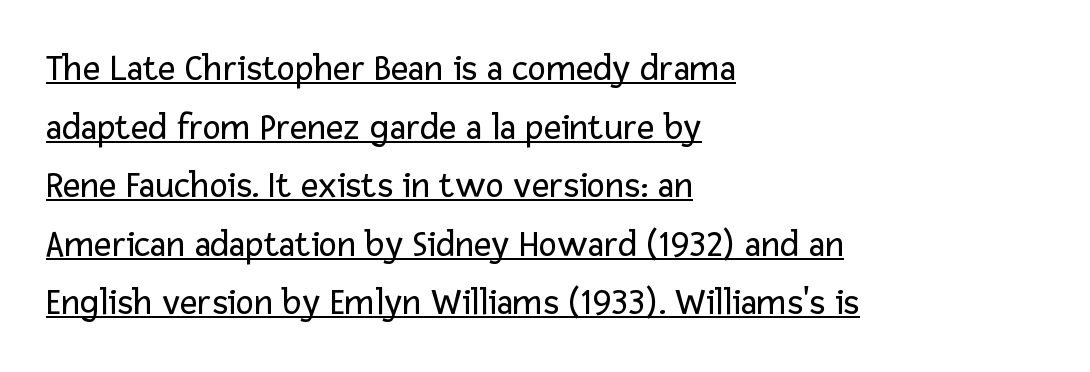
{"serif": "no", "italic": "no", "bold": "no", "weight": "regular", "width": "normal", "stroke_contrast": "low", "x_height": "medium", "monospaced": "no", "underline": "yes", "align": "left", "line_spacing": "normal", "line_spacing_ratio": 1.54, "letter_spacing": "normal", "letter_spacing_em": 0.0, "glyph_px": 38}
